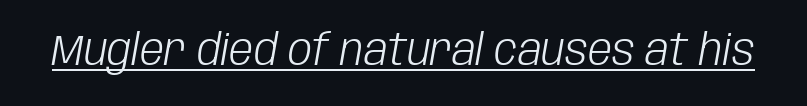
The image shows 43 px light, condensed type, italic (leaning right); set normal letter spacing, underlined; low stroke contrast and a large x-height.
